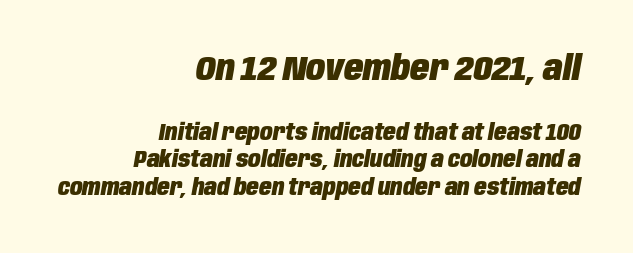
The specimen reads as italic at a glance. The passage shown begins with its larger block and ends with its smaller one. On the weight axis this lands at bold, roughly 700. Look at the tracking — it's just the regular setting, nothing added. Notice how the passage keeps a crisp vertical edge on the right only.
